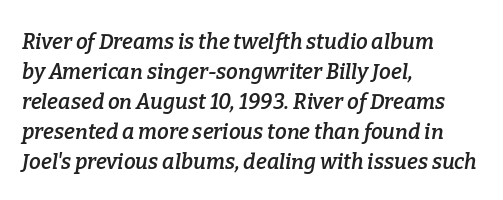
Q: Is the text bold? A: Semi-bold.
Q: Is the text italic (slanted)? A: Yes, it leans right by about 9 degrees.
Q: Is the text underlined? A: No.
Q: How is the paragraph aligned? A: Left-aligned.
Q: Is the spacing between letters normal or unusually wide? A: Normal.
Q: Is the spacing between lines tight, normal or loose? A: Normal.
